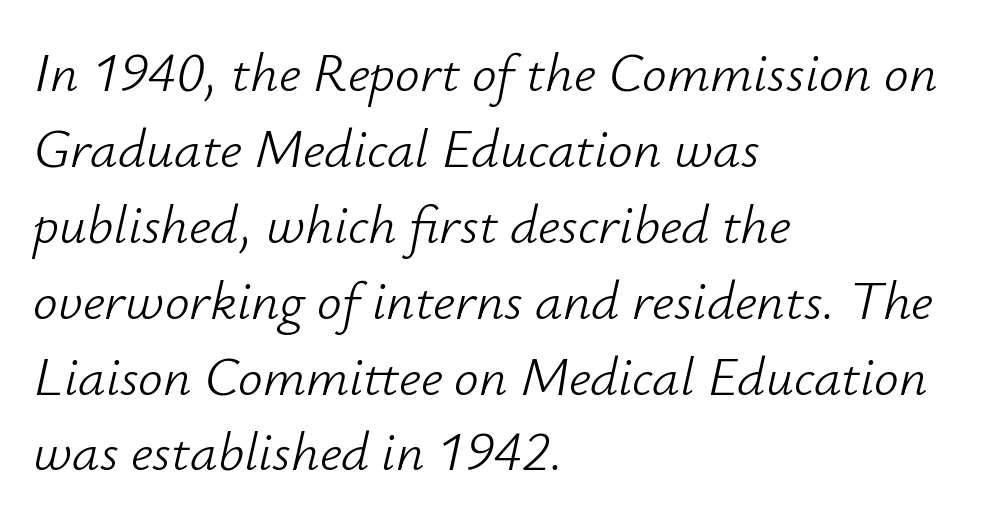
Q: Is the text bold? A: No.
Q: Is the text italic (slanted)? A: Yes, it leans right by about 12 degrees.
Q: Is the text underlined? A: No.
Q: How is the paragraph aligned? A: Left-aligned.
Q: Is the spacing between letters normal or unusually wide? A: Normal.
Q: Is the spacing between lines tight, normal or loose? A: Normal.
Q: Width (condensed, normal, or wide)? A: Normal.
Q: Stroke contrast? A: Low.
Q: x-height? A: Small.
Q: Monospaced? A: No.
